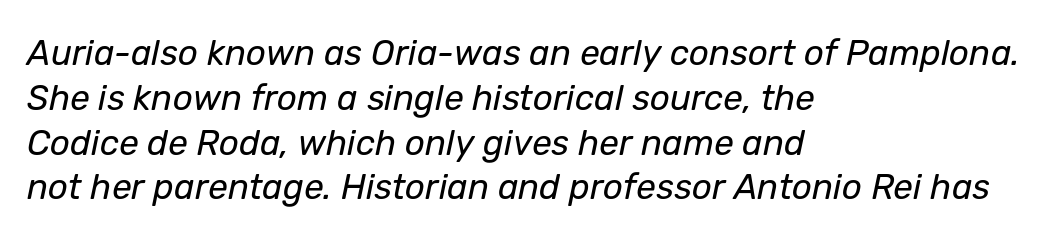
The image shows 35 px regular-weight type, italic (leaning right); set left-aligned, normal line spacing (1.28x), normal letter spacing, not underlined; low stroke contrast and a medium x-height.
